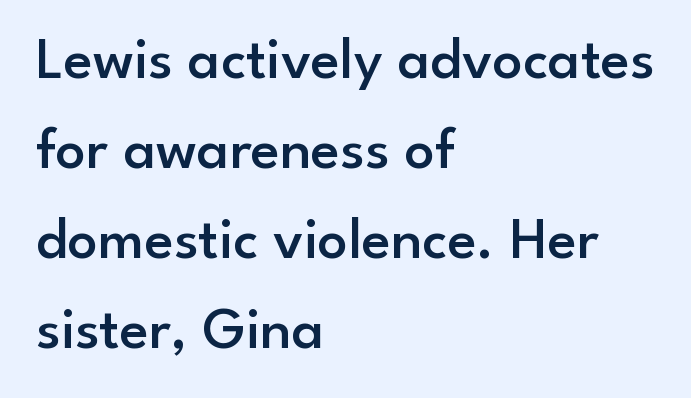
The image shows 60 px semibold sans-serif type, upright; set left-aligned, normal line spacing (1.5x), normal letter spacing, not underlined; low stroke contrast and a small x-height.
